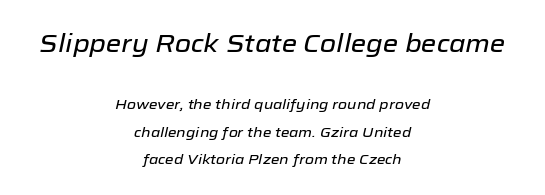
{"italic": "yes", "lean": "right", "slant_degrees": 12, "underline": "no", "align": "center", "line_spacing": "loose", "line_spacing_ratio": 1.99, "letter_spacing": "normal", "letter_spacing_em": 0.0, "larger_block": "first", "size_ratio": 1.79, "glyph_px": 25}
